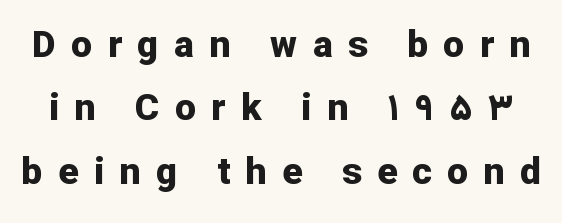
{"serif": "no", "italic": "no", "bold": "yes", "weight": "bold", "width": "normal", "stroke_contrast": "low", "x_height": "medium", "monospaced": "no", "underline": "no", "line_spacing_ratio": 1.71, "letter_spacing": "wide", "letter_spacing_em": 0.42, "glyph_px": 37}
